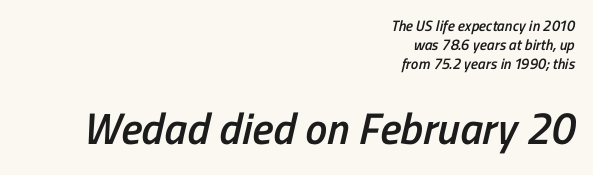
{"serif": "no", "bold": "semi", "weight": "semibold", "width": "condensed", "stroke_contrast": "low", "x_height": "medium", "monospaced": "no", "underline": "no", "align": "right", "line_spacing": "normal", "line_spacing_ratio": 1.27, "letter_spacing": "normal", "letter_spacing_em": 0.0, "larger_block": "second", "size_ratio": 2.93, "glyph_px": 44}
